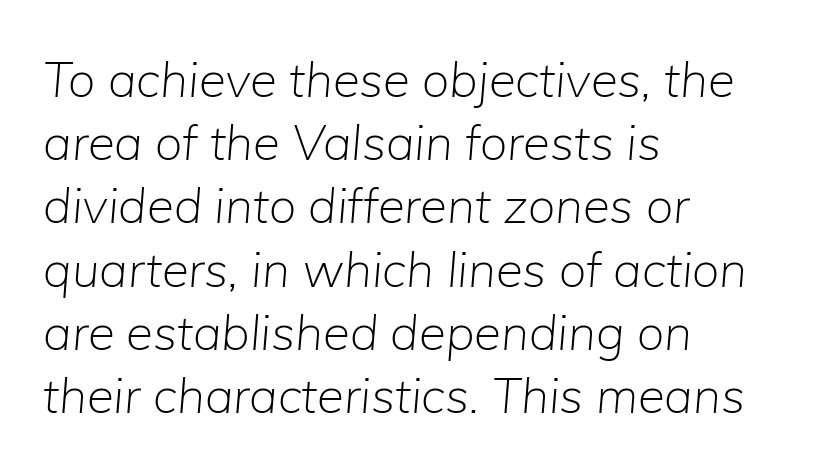
The image shows 49 px light type, italic (leaning right); set left-aligned, normal line spacing (1.29x), normal letter spacing, not underlined; low stroke contrast and a medium x-height.
